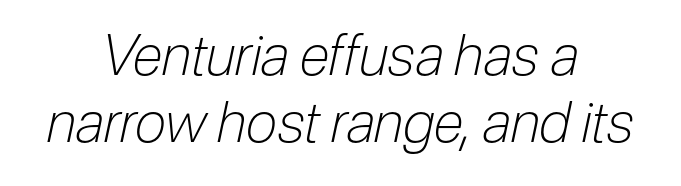
{"italic": "yes", "lean": "right", "slant_degrees": 12, "bold": "no", "weight": "light", "width": "condensed", "stroke_contrast": "low", "x_height": "medium", "monospaced": "no", "underline": "no", "align": "center", "line_spacing_ratio": 1.19, "letter_spacing": "normal", "letter_spacing_em": 0.0, "glyph_px": 56}
